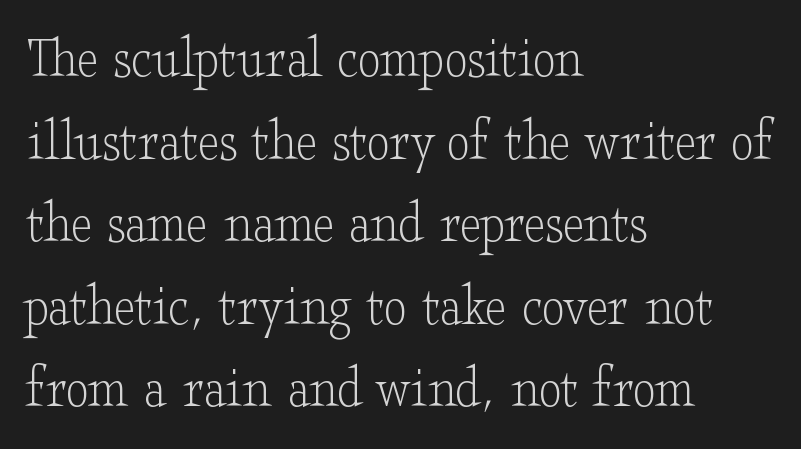
The image shows 59 px light, wide serif type, upright; set left-aligned, normal line spacing (1.4x), normal letter spacing, not underlined; low stroke contrast and a small x-height.
